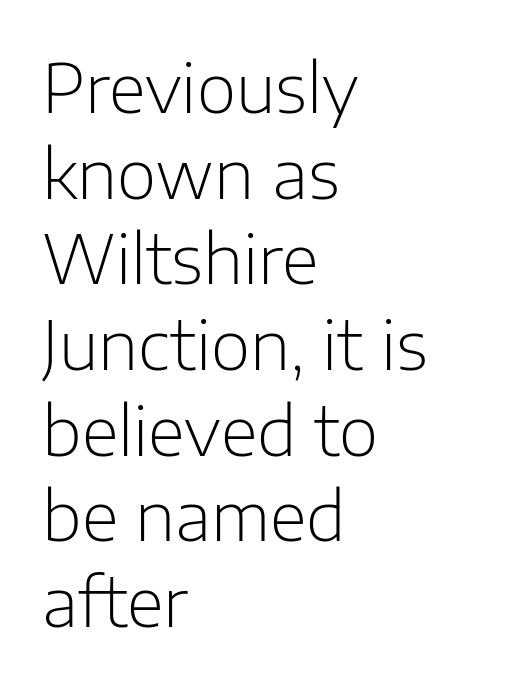
{"serif": "no", "italic": "no", "bold": "no", "weight": "light", "width": "normal", "stroke_contrast": "low", "x_height": "medium", "monospaced": "no", "underline": "no", "align": "left", "line_spacing": "normal", "line_spacing_ratio": 1.26, "letter_spacing": "normal", "letter_spacing_em": 0.0, "glyph_px": 68}
